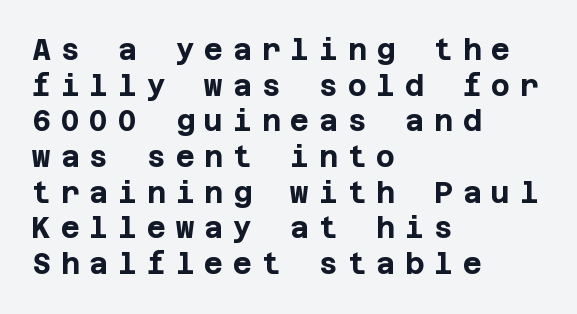
Q: Is the text bold? A: Yes.
Q: Is the text italic (slanted)? A: No, it is upright.
Q: Is the typeface a serif or a sans-serif typeface? A: Sans-serif.
Q: Is the text underlined? A: No.
Q: How is the paragraph aligned? A: Left-aligned.
Q: Is the spacing between letters normal or unusually wide? A: Unusually wide.
Q: Width (condensed, normal, or wide)? A: Normal.
Q: Stroke contrast? A: Low.
Q: x-height? A: Large.
